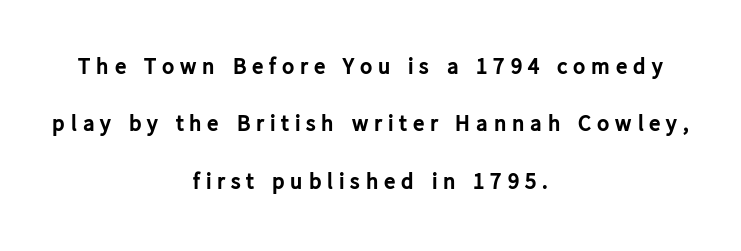
Q: Is the text bold? A: Yes.
Q: Is the text italic (slanted)? A: No, it is upright.
Q: Is the text underlined? A: No.
Q: How is the paragraph aligned? A: Centered.
Q: Is the spacing between letters normal or unusually wide? A: Unusually wide.
Q: Is the spacing between lines tight, normal or loose? A: Loose.
